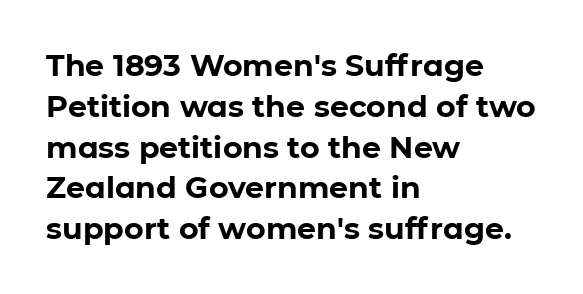
{"serif": "no", "italic": "no", "bold": "yes", "weight": "bold", "width": "normal", "stroke_contrast": "low", "x_height": "medium", "monospaced": "no", "underline": "no", "align": "left", "line_spacing": "normal", "line_spacing_ratio": 1.36, "letter_spacing": "normal", "letter_spacing_em": 0.0, "glyph_px": 30}
